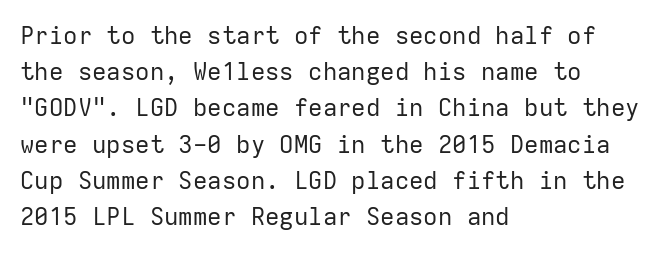
{"italic": "no", "bold": "no", "underline": "no", "align": "left", "line_spacing": "normal", "line_spacing_ratio": 1.51, "letter_spacing": "normal", "letter_spacing_em": 0.0, "glyph_px": 24}
